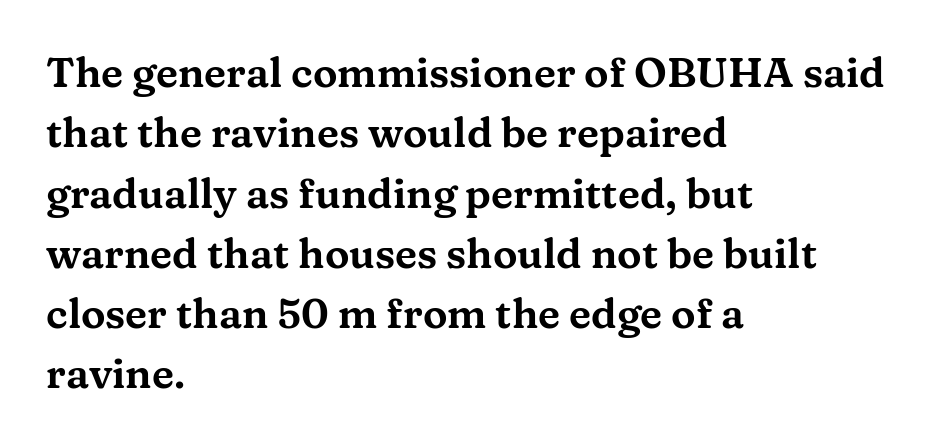
Q: Is the text italic (slanted)? A: No, it is upright.
Q: Is the typeface a serif or a sans-serif typeface? A: Serif.
Q: Is the text underlined? A: No.
Q: How is the paragraph aligned? A: Left-aligned.
Q: Is the spacing between letters normal or unusually wide? A: Normal.
Q: Is the spacing between lines tight, normal or loose? A: Normal.
Q: Width (condensed, normal, or wide)? A: Wide.
Q: Stroke contrast? A: Medium.
Q: x-height? A: Medium.
Q: Monospaced? A: No.
